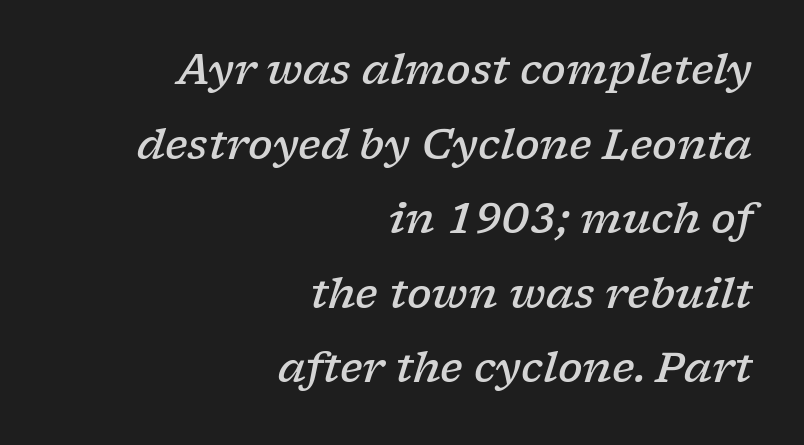
The image shows 41 px semibold, wide serif type, italic (leaning right); set right-aligned, line spacing 1.82x, normal letter spacing, not underlined; low stroke contrast and a medium x-height.
